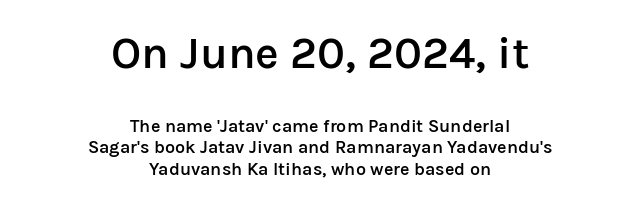
Q: Is the text bold? A: Semi-bold.
Q: Is the text italic (slanted)? A: No, it is upright.
Q: Is the typeface a serif or a sans-serif typeface? A: Sans-serif.
Q: Is the text underlined? A: No.
Q: How is the paragraph aligned? A: Centered.
Q: Is the spacing between letters normal or unusually wide? A: Normal.
Q: Which block of text is set in a larger size, the first (top) or the second (bottom)? A: The first (top) one.
Q: Width (condensed, normal, or wide)? A: Normal.
Q: Stroke contrast? A: Low.
Q: x-height? A: Medium.
Q: Monospaced? A: No.
